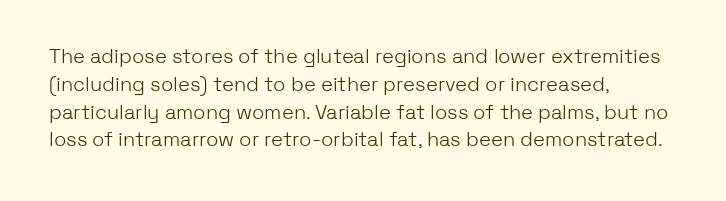
The image shows 20 px text type, upright; set left-aligned, normal line spacing (1.39x), normal letter spacing, not underlined.
